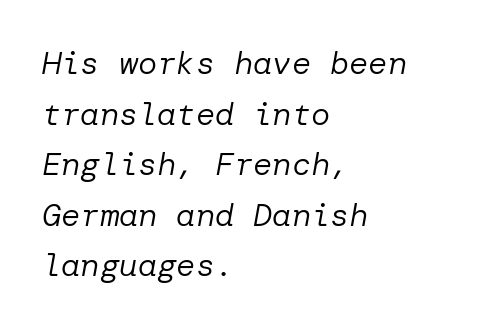
The image shows 32 px regular-weight type, italic (leaning right); set left-aligned, normal line spacing (1.58x), normal letter spacing, not underlined; low stroke contrast and a medium x-height.
